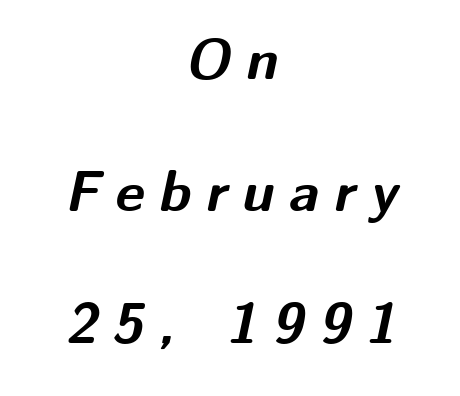
When letters slant like this, we call the style italic. Look at the tracking — it's clearly loosened, letters drifting apart. The foot of each line stays bare and open. Horizontally, the lines are justified to the midpoint only. These lines are rendered in a variable-pitch font. Typesetter's note: full bold, strokes at maximum text heaviness.
